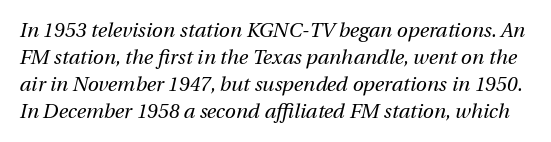
The image shows 20 px text type, italic (leaning right); set normal line spacing (1.35x), normal letter spacing, not underlined.
